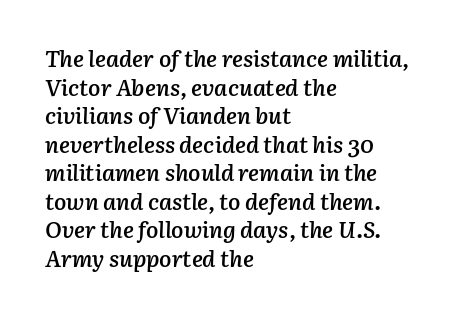
Default kerning and tracking; the words read as compact shapes. Visually the block forms a straight wall on the left and a jagged coastline on the right. Slightly chunky letters — semibold, I'd say, not full bold. The axis of the letterforms is tilted away from vertical. Unmarked baselines from the first word to the last.
